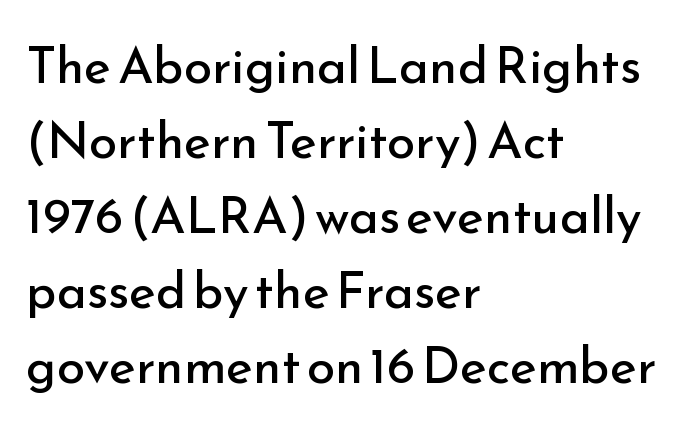
Spacing verdict: proportional, widths tailored to each character. The letters sit at their default tracking, neither squeezed nor spread. On a weight scale, this lands at 450 or below. Check under the words: just untouched page. This is sans-serif lettering, the kind often seen on screens and signage. Every character sits straight up, as roman type does.
